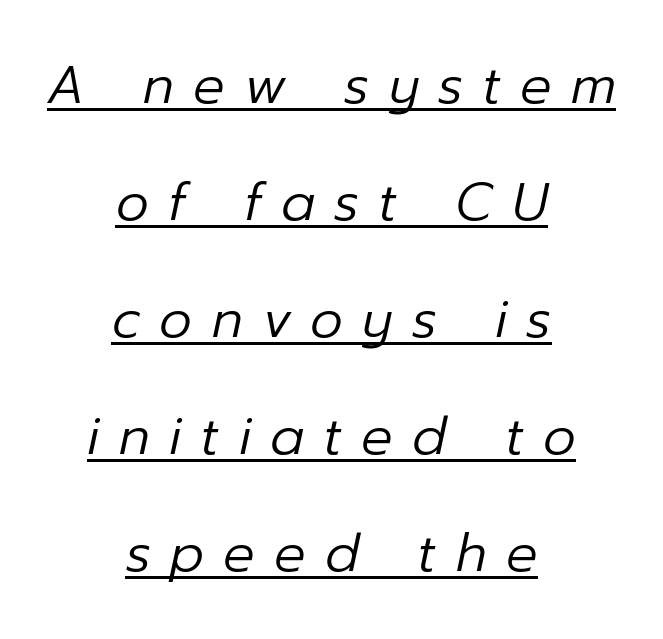
The whole block is typeset with a tilt. This rendering uses center alignment, leaving both contours irregular but symmetric. You could not count columns in this text — the font is proportionally spaced. The lettering is marked with a stroke running underneath it.
